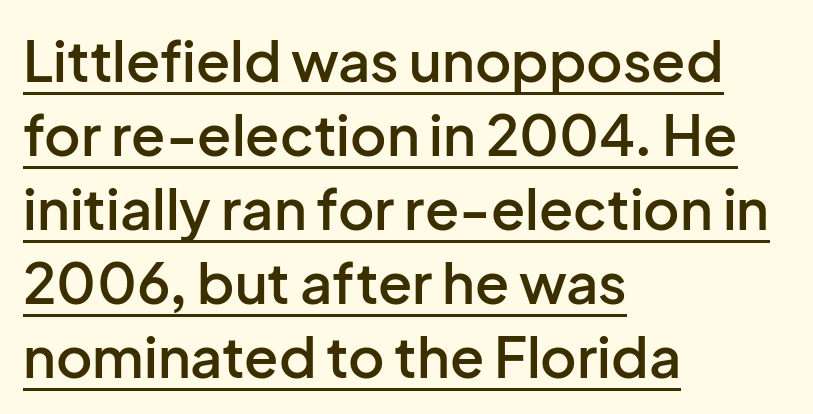
{"serif": "no", "italic": "no", "bold": "semi", "weight": "semibold", "width": "normal", "stroke_contrast": "low", "x_height": "medium", "monospaced": "no", "underline": "yes", "align": "left", "line_spacing": "normal", "line_spacing_ratio": 1.32, "letter_spacing": "normal", "letter_spacing_em": 0.0, "glyph_px": 56}
